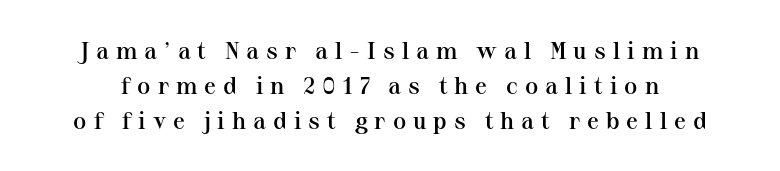
{"italic": "no", "bold": "semi", "underline": "no", "line_spacing": "normal", "line_spacing_ratio": 1.45, "letter_spacing": "wide", "letter_spacing_em": 0.29, "glyph_px": 24}
